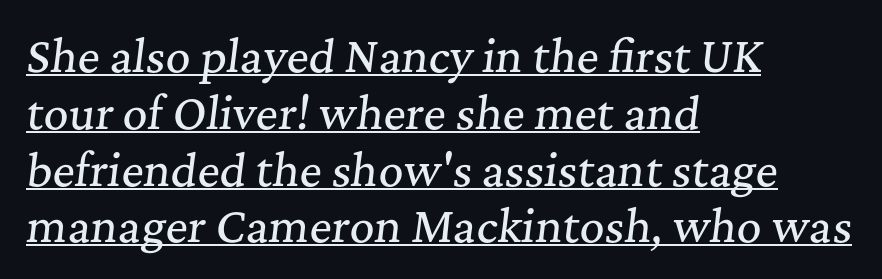
Q: Is the text italic (slanted)? A: Yes, it leans right by about 7 degrees.
Q: Is the typeface a serif or a sans-serif typeface? A: Serif.
Q: Is the text underlined? A: Yes.
Q: How is the paragraph aligned? A: Left-aligned.
Q: Is the spacing between letters normal or unusually wide? A: Normal.
Q: Is the spacing between lines tight, normal or loose? A: Normal.
Q: Width (condensed, normal, or wide)? A: Normal.
Q: Stroke contrast? A: Medium.
Q: x-height? A: Medium.
Q: Monospaced? A: No.
